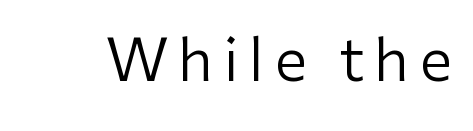
Lines of text with bare space underneath. Ascenders rise straight up at ninety degrees. Varying glyph widths throughout — classic text-font behaviour. Bold? No — there's no thickening of the strokes.
